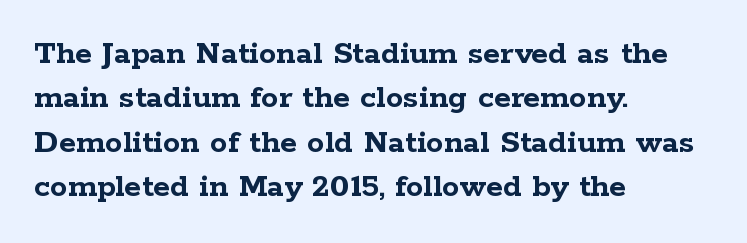
Q: Is the text bold? A: Yes.
Q: Is the text italic (slanted)? A: No, it is upright.
Q: Is the typeface a serif or a sans-serif typeface? A: Serif.
Q: Is the text underlined? A: No.
Q: How is the paragraph aligned? A: Left-aligned.
Q: Is the spacing between letters normal or unusually wide? A: Normal.
Q: Is the spacing between lines tight, normal or loose? A: Normal.
Q: Width (condensed, normal, or wide)? A: Wide.
Q: Stroke contrast? A: Low.
Q: x-height? A: Medium.
Q: Monospaced? A: No.
